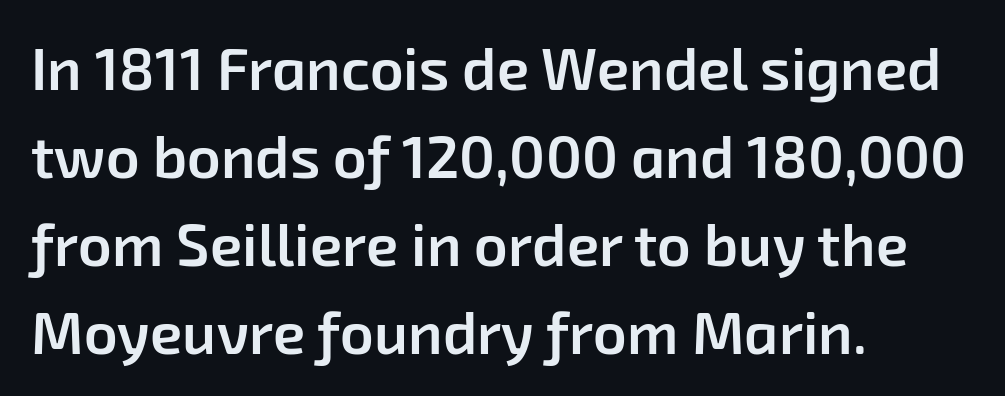
Q: Is the text bold? A: Semi-bold.
Q: Is the typeface a serif or a sans-serif typeface? A: Sans-serif.
Q: Is the text underlined? A: No.
Q: How is the paragraph aligned? A: Left-aligned.
Q: Is the spacing between letters normal or unusually wide? A: Normal.
Q: Is the spacing between lines tight, normal or loose? A: Normal.
Q: Width (condensed, normal, or wide)? A: Normal.
Q: Stroke contrast? A: Low.
Q: x-height? A: Medium.
Q: Monospaced? A: No.
